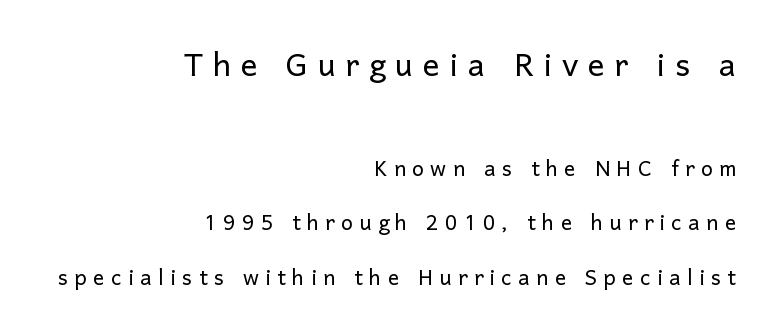
The image shows 42 px light sans-serif type, upright; set right-aligned, loose line spacing (1.94x), unusually wide letter spacing (+0.23 em), not underlined; the first (top) block is 1.5x larger; low stroke contrast and a medium x-height.
